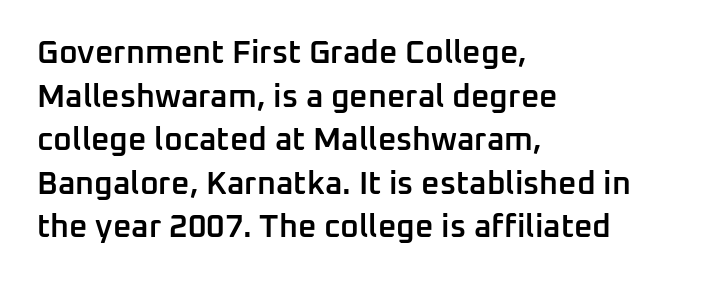
Q: Is the text bold? A: Semi-bold.
Q: Is the text italic (slanted)? A: No, it is upright.
Q: Is the typeface a serif or a sans-serif typeface? A: Sans-serif.
Q: Is the text underlined? A: No.
Q: How is the paragraph aligned? A: Left-aligned.
Q: Is the spacing between letters normal or unusually wide? A: Normal.
Q: Is the spacing between lines tight, normal or loose? A: Normal.
Q: Width (condensed, normal, or wide)? A: Normal.
Q: Stroke contrast? A: Low.
Q: x-height? A: Medium.
Q: Monospaced? A: No.
